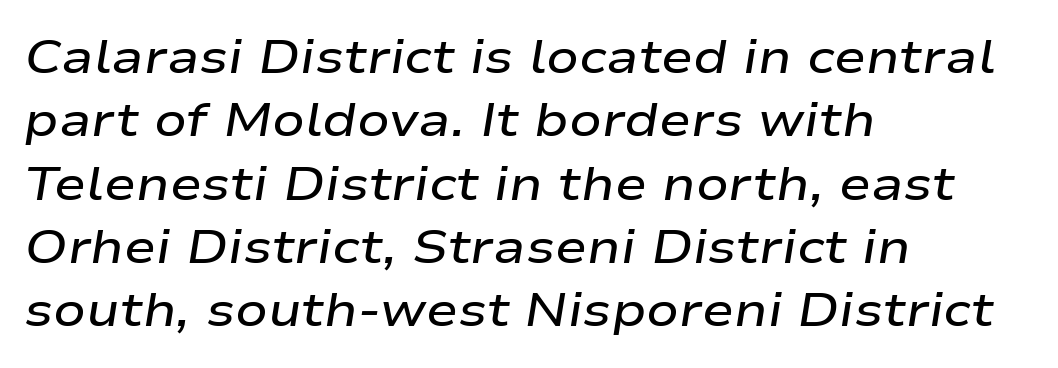
Q: Is the text bold? A: Semi-bold.
Q: Is the text italic (slanted)? A: Yes, it leans right by about 9 degrees.
Q: Is the text underlined? A: No.
Q: How is the paragraph aligned? A: Left-aligned.
Q: Is the spacing between letters normal or unusually wide? A: Normal.
Q: Is the spacing between lines tight, normal or loose? A: Normal.
Q: Width (condensed, normal, or wide)? A: Wide.
Q: Stroke contrast? A: Low.
Q: x-height? A: Medium.
Q: Monospaced? A: No.
